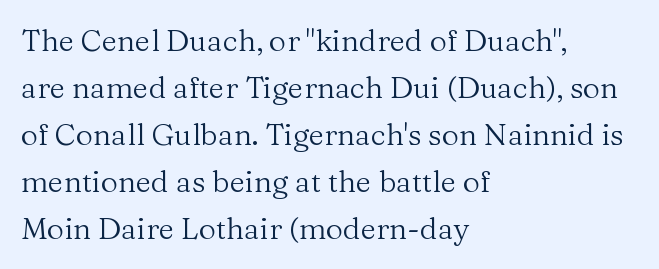
Students, note that the glyphs here touch the page at normal intervals. Note: serifs present on the glyphs. You could not count columns in this text — the font is proportionally spaced. In CSS terms this would be text-align: left.
